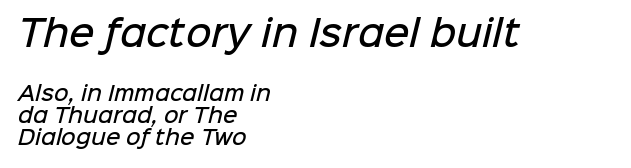
Typographic density is moderately raised because the face is semibold. These lines are composed in type without serifs. Size contrast runs from large at the top to small at the bottom. Does extra space separate the letters? No, they use regular spacing. Honestly, the rows look squashed on top of each other.
